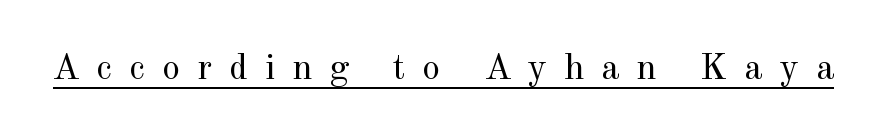
Q: Is the text bold? A: No.
Q: Is the text italic (slanted)? A: No, it is upright.
Q: Is the typeface a serif or a sans-serif typeface? A: Serif.
Q: Is the text underlined? A: Yes.
Q: Is the spacing between letters normal or unusually wide? A: Unusually wide.
Q: Width (condensed, normal, or wide)? A: Normal.
Q: x-height? A: Small.
Q: Monospaced? A: No.
